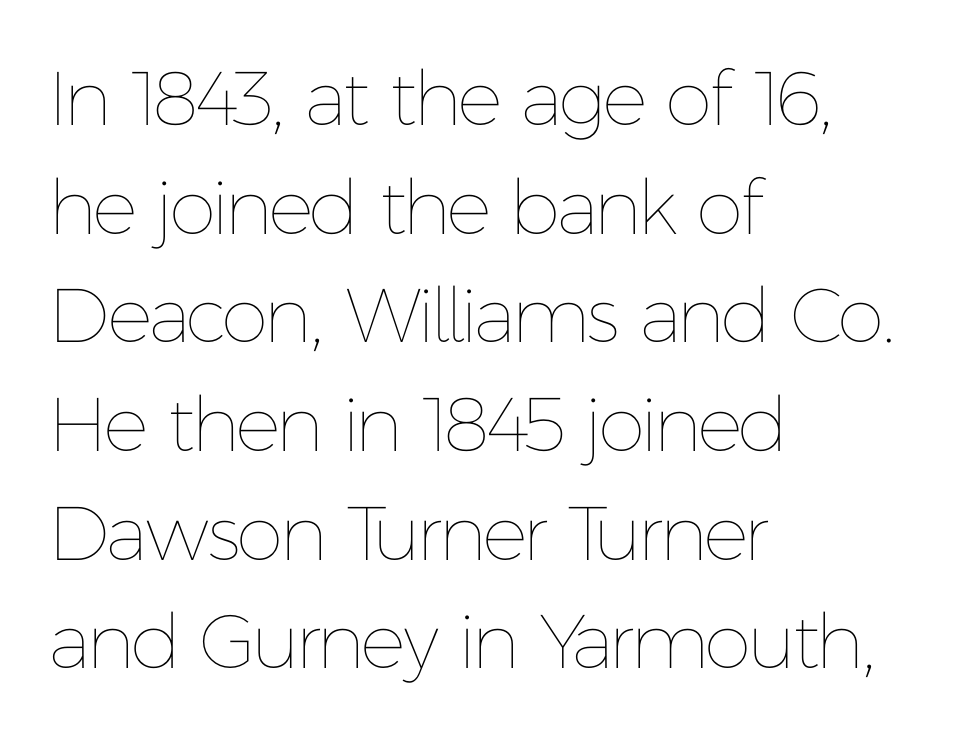
Underlining? Definitely not there. Weight: in the light-to-regular range. The rows are spaced the way most documents space them. A roman cut, with each character standing at attention.
